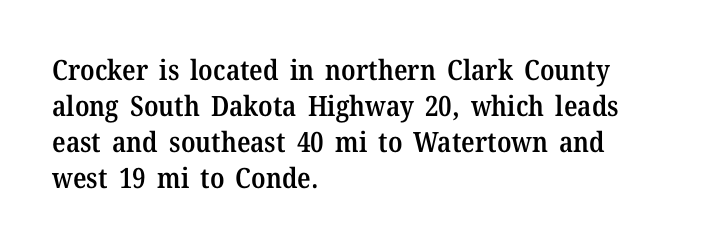
The image shows 28 px semibold serif type, upright; set left-aligned, normal line spacing (1.29x), normal letter spacing, not underlined; medium stroke contrast and a medium x-height.
